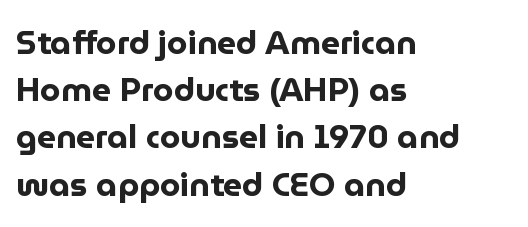
{"serif": "no", "italic": "no", "bold": "yes", "weight": "bold", "width": "normal", "stroke_contrast": "low", "x_height": "medium", "monospaced": "no", "underline": "no", "align": "left", "line_spacing": "normal", "line_spacing_ratio": 1.43, "letter_spacing": "normal", "letter_spacing_em": 0.0, "glyph_px": 33}
